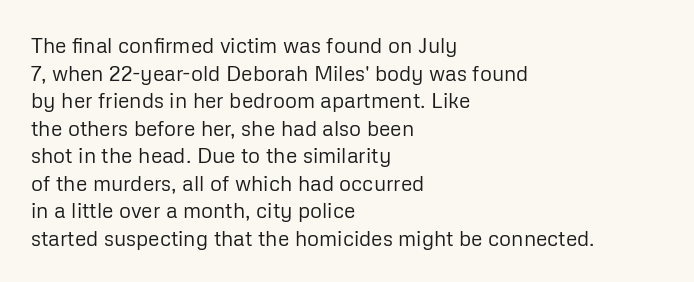
The image shows 21 px text type, upright; set left-aligned, normal line spacing (1.31x), normal letter spacing, not underlined.
